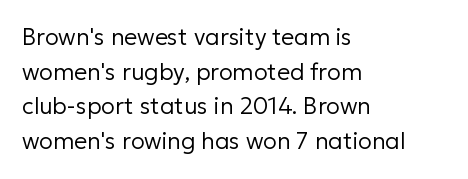
Vertical strokes here are truly vertical. Is the block centered? No — it sits flush against the left margin. Standard letterfit; no display-style spreading of the glyphs. This is not heavy type; no bold has been used.
